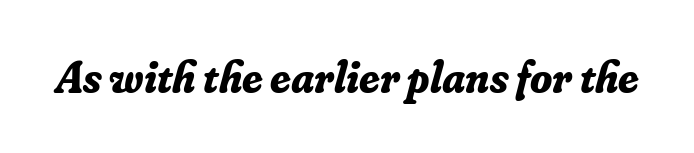
{"serif": "yes", "italic": "yes", "lean": "right", "slant_degrees": 16, "bold": "yes", "weight": "bold", "width": "normal", "stroke_contrast": "low", "x_height": "small", "monospaced": "no", "underline": "no", "letter_spacing": "normal", "letter_spacing_em": 0.0, "glyph_px": 45}
